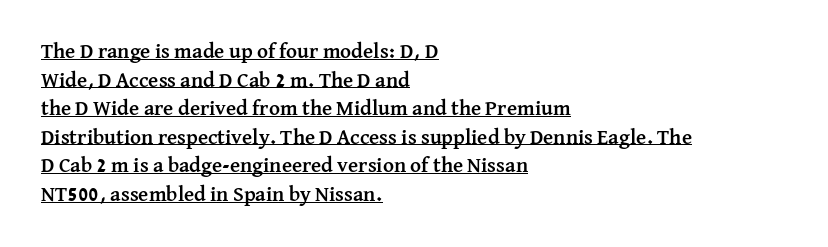
The image shows 21 px bold type, upright; set left-aligned, normal line spacing (1.36x), normal letter spacing, underlined.
